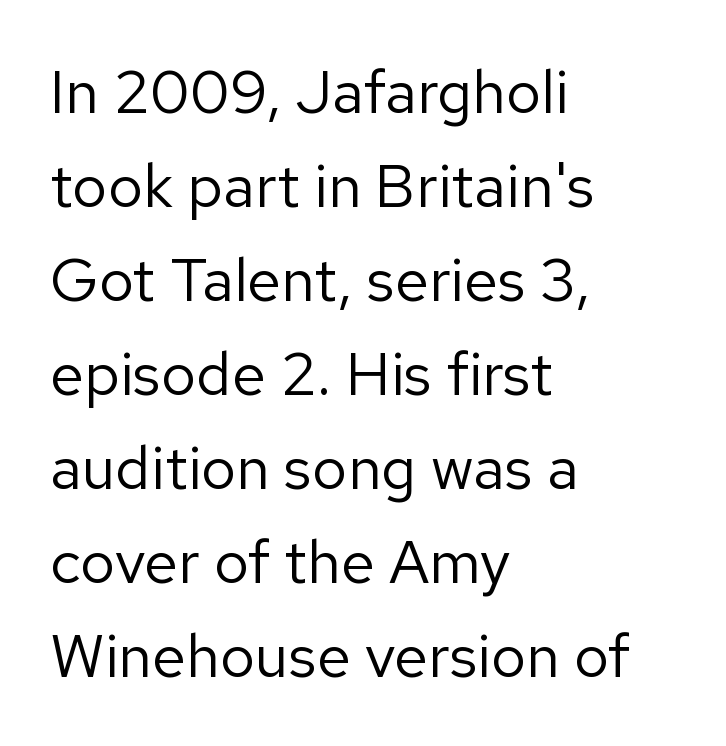
Q: Is the text bold? A: No.
Q: Is the text italic (slanted)? A: No, it is upright.
Q: Is the typeface a serif or a sans-serif typeface? A: Sans-serif.
Q: Is the text underlined? A: No.
Q: How is the paragraph aligned? A: Left-aligned.
Q: Is the spacing between letters normal or unusually wide? A: Normal.
Q: Is the spacing between lines tight, normal or loose? A: Normal.
Q: Width (condensed, normal, or wide)? A: Normal.
Q: Stroke contrast? A: Low.
Q: x-height? A: Medium.
Q: Monospaced? A: No.
